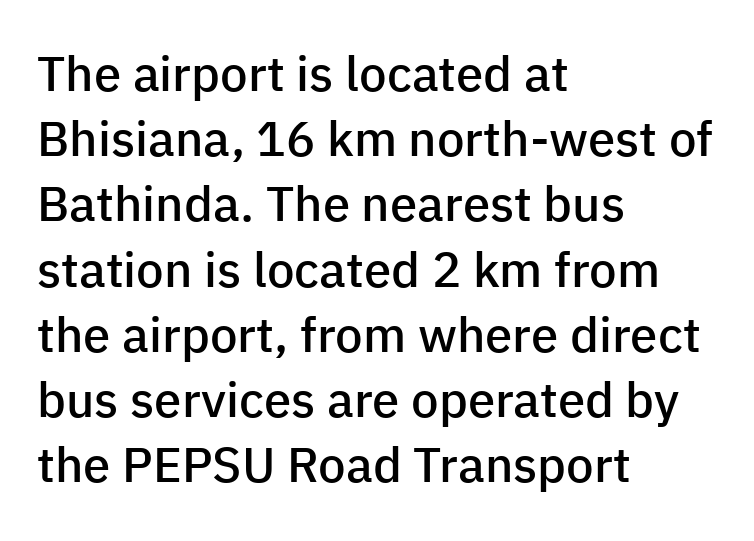
Q: Is the text bold? A: Semi-bold.
Q: Is the text italic (slanted)? A: No, it is upright.
Q: Is the typeface a serif or a sans-serif typeface? A: Sans-serif.
Q: Is the text underlined? A: No.
Q: How is the paragraph aligned? A: Left-aligned.
Q: Is the spacing between letters normal or unusually wide? A: Normal.
Q: Is the spacing between lines tight, normal or loose? A: Normal.
Q: Width (condensed, normal, or wide)? A: Normal.
Q: Stroke contrast? A: Low.
Q: x-height? A: Medium.
Q: Monospaced? A: No.
